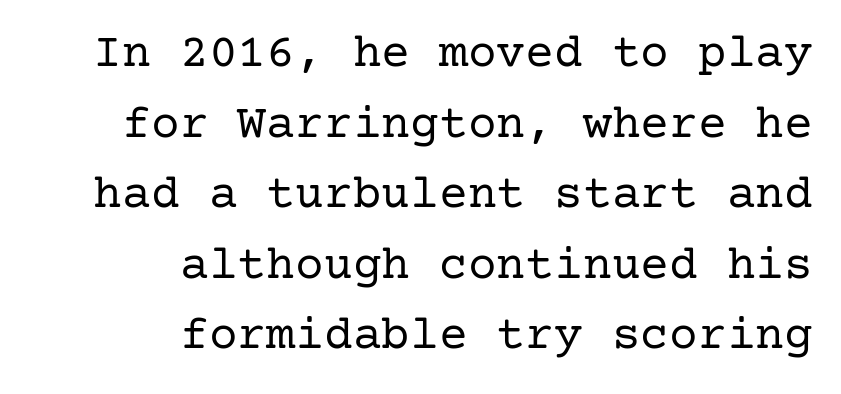
{"serif": "yes", "italic": "no", "bold": "no", "weight": "regular", "width": "normal", "stroke_contrast": "low", "x_height": "medium", "underline": "no", "align": "right", "line_spacing": "normal", "line_spacing_ratio": 1.47, "letter_spacing": "normal", "letter_spacing_em": 0.0, "glyph_px": 48}
